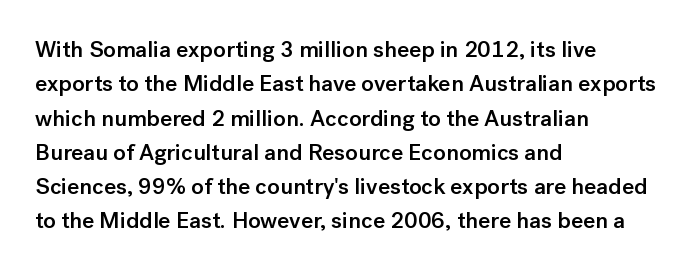
{"italic": "no", "bold": "semi", "underline": "no", "align": "left", "line_spacing": "normal", "line_spacing_ratio": 1.49, "letter_spacing": "normal", "letter_spacing_em": 0.0, "glyph_px": 23}
